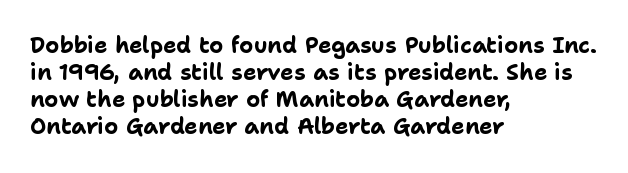
The setting favours the left margin, as ordinary paragraphs usually do. The strip under each line holds only bare page. Every letter is thick-stroked: bold, no question. In terms of posture, this sample is upright. Is the letter spacing exaggerated? No — it looks like the ordinary default.
